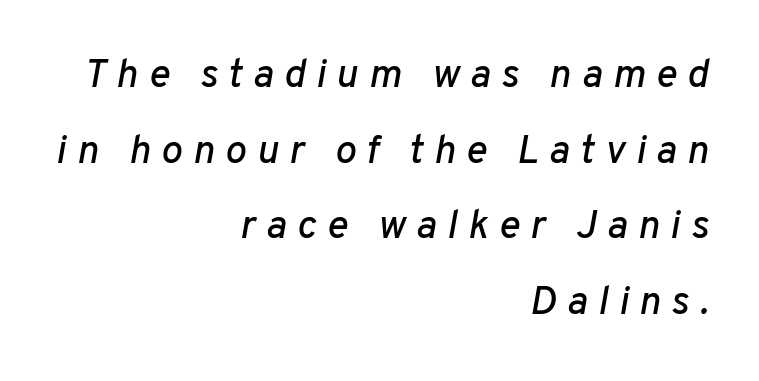
There's an unmistakable incline to the writing here. Anything drawn beneath the words? Only blank space. The letterforms stand isolated, each surrounded by extra space. Looks like regular typesetting: each glyph gets only the width it needs.
